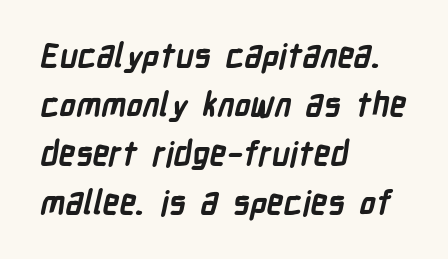
Q: Is the text bold? A: Yes.
Q: Is the typeface a serif or a sans-serif typeface? A: Sans-serif.
Q: Is the text underlined? A: No.
Q: How is the paragraph aligned? A: Left-aligned.
Q: Is the spacing between letters normal or unusually wide? A: Normal.
Q: Is the spacing between lines tight, normal or loose? A: Normal.
Q: Width (condensed, normal, or wide)? A: Condensed.
Q: Stroke contrast? A: Low.
Q: x-height? A: Medium.
Q: Monospaced? A: No.
